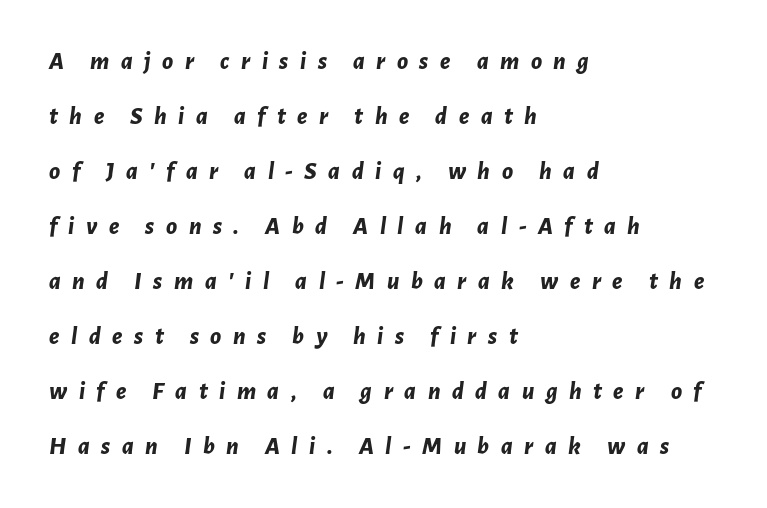
{"italic": "yes", "lean": "right", "slant_degrees": 7, "bold": "yes", "underline": "no", "align": "left", "line_spacing": "loose", "line_spacing_ratio": 2.2, "letter_spacing": "wide", "letter_spacing_em": 0.46, "glyph_px": 25}
